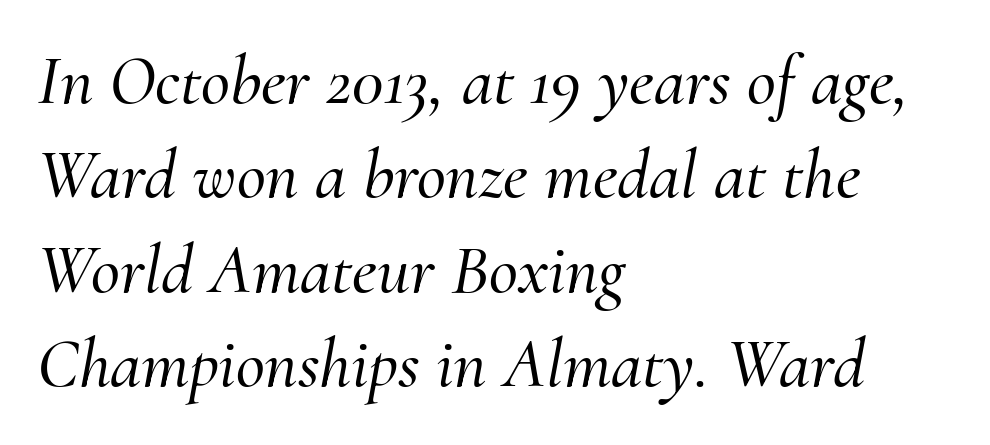
The image shows 71 px serif type, italic (leaning right); set left-aligned, normal line spacing (1.33x), normal letter spacing, not underlined; medium stroke contrast and a small x-height.
